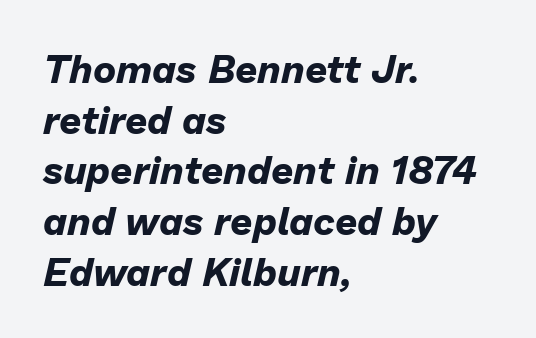
The image shows 39 px bold type, italic (leaning right); set left-aligned, normal line spacing (1.3x), normal letter spacing, not underlined; low stroke contrast and a medium x-height.
